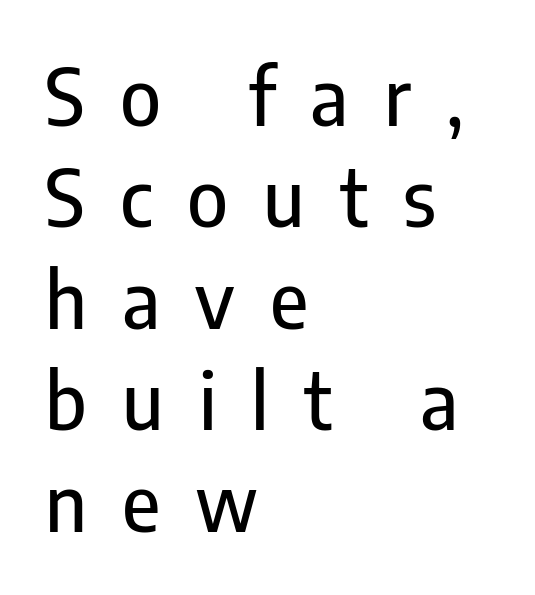
Q: Is the text italic (slanted)? A: No, it is upright.
Q: Is the typeface a serif or a sans-serif typeface? A: Sans-serif.
Q: Is the text underlined? A: No.
Q: How is the paragraph aligned? A: Left-aligned.
Q: Is the spacing between letters normal or unusually wide? A: Unusually wide.
Q: Is the spacing between lines tight, normal or loose? A: Normal.
Q: Width (condensed, normal, or wide)? A: Condensed.
Q: Stroke contrast? A: Low.
Q: x-height? A: Medium.
Q: Monospaced? A: No.
